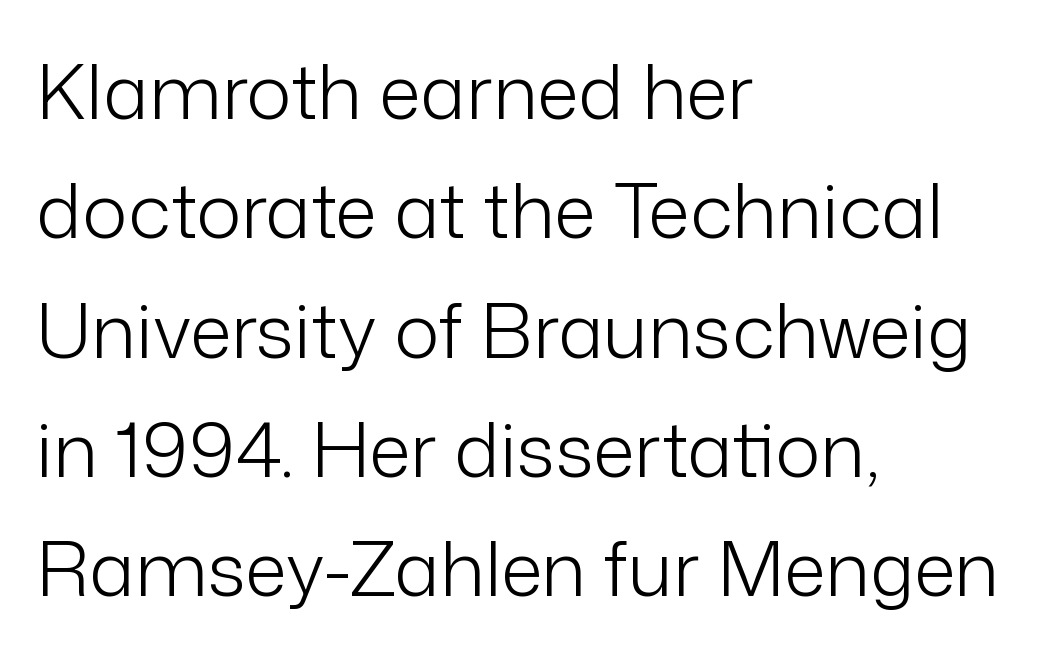
Compared with typical body copy, the letter spacing here is the same. This is sans-serif lettering, the kind often seen on screens and signage. Evenly set lines give the paragraph a standard silhouette. Weight: regular or lighter.
